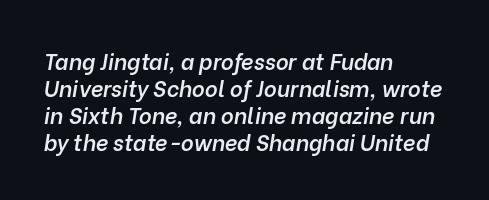
Semibold letterforms, between regular and bold. What stands out about the letter spacing? Nothing — it is the standard amount. All the whitespace from short lines collects on the right. Is the type slanted? Yes — the strokes lean at a clear angle.
